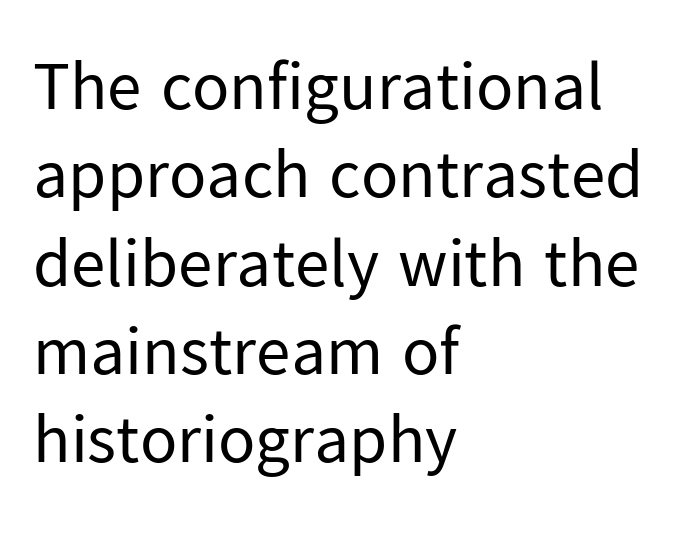
The image shows 69 px regular-weight sans-serif type, upright; set left-aligned, normal line spacing (1.28x), normal letter spacing, not underlined; low stroke contrast and a medium x-height.
